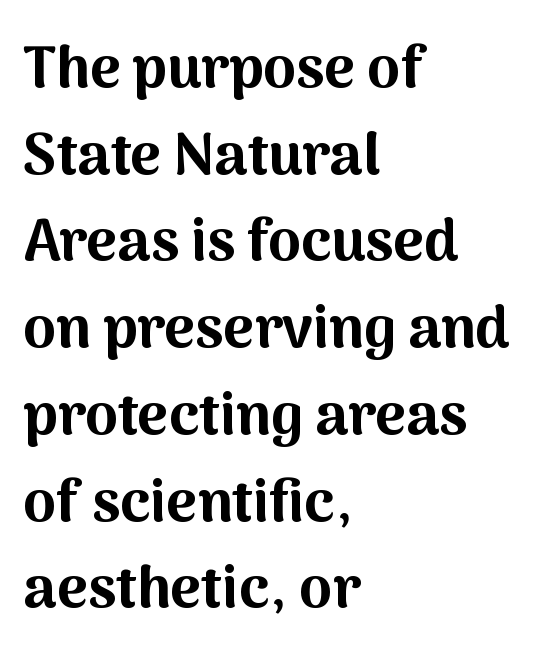
{"serif": "no", "italic": "no", "bold": "yes", "weight": "bold", "width": "normal", "stroke_contrast": "medium", "x_height": "medium", "monospaced": "no", "underline": "no", "align": "left", "line_spacing": "normal", "line_spacing_ratio": 1.47, "letter_spacing": "normal", "letter_spacing_em": 0.0, "glyph_px": 59}
